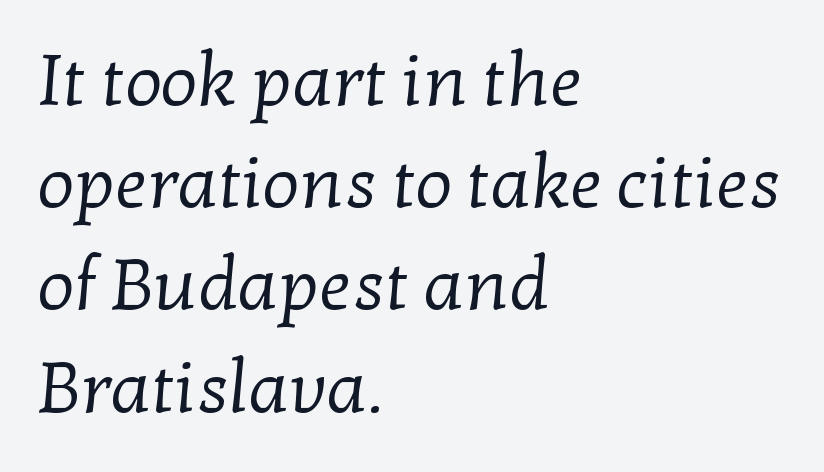
Q: Is the text bold? A: No.
Q: Is the typeface a serif or a sans-serif typeface? A: Serif.
Q: Is the text underlined? A: No.
Q: How is the paragraph aligned? A: Left-aligned.
Q: Is the spacing between letters normal or unusually wide? A: Normal.
Q: Is the spacing between lines tight, normal or loose? A: Normal.
Q: Width (condensed, normal, or wide)? A: Normal.
Q: Stroke contrast? A: Low.
Q: x-height? A: Medium.
Q: Monospaced? A: No.
